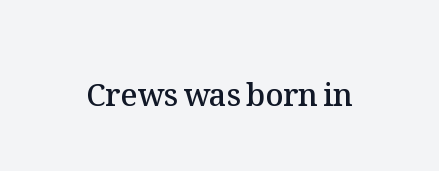
{"italic": "no", "bold": "semi", "weight": "semibold", "width": "normal", "stroke_contrast": "medium", "x_height": "medium", "monospaced": "no", "underline": "no", "letter_spacing": "normal", "letter_spacing_em": 0.0, "glyph_px": 31}
